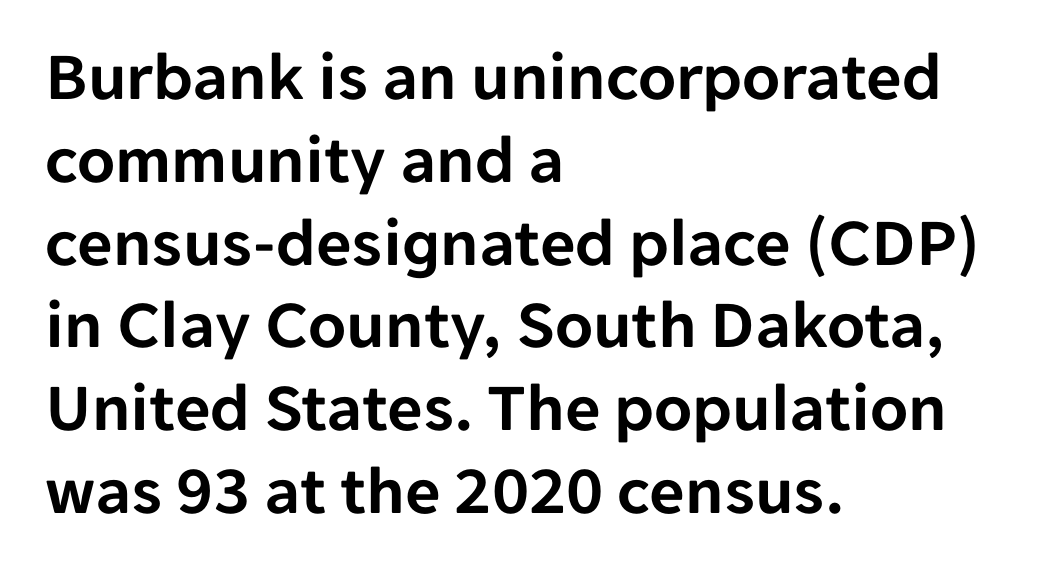
Q: Is the text italic (slanted)? A: No, it is upright.
Q: Is the typeface a serif or a sans-serif typeface? A: Sans-serif.
Q: Is the text underlined? A: No.
Q: How is the paragraph aligned? A: Left-aligned.
Q: Is the spacing between letters normal or unusually wide? A: Normal.
Q: Width (condensed, normal, or wide)? A: Normal.
Q: Stroke contrast? A: Low.
Q: x-height? A: Medium.
Q: Monospaced? A: No.
